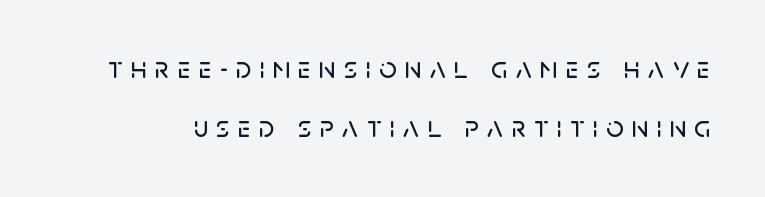
The letters stand straight up with perfectly vertical stems. Looks like regular typesetting: each glyph gets only the width it needs. Notice the wide empty band between every row — that's loose leading. Does the type have serifs? No, each stem ends abruptly.
